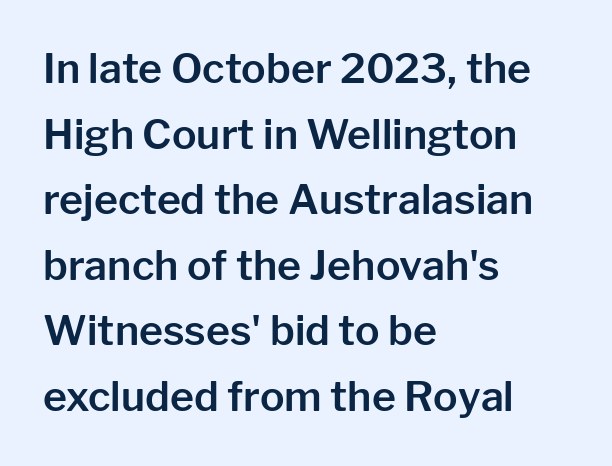
Q: Is the text italic (slanted)? A: No, it is upright.
Q: Is the typeface a serif or a sans-serif typeface? A: Sans-serif.
Q: Is the text underlined? A: No.
Q: How is the paragraph aligned? A: Left-aligned.
Q: Is the spacing between letters normal or unusually wide? A: Normal.
Q: Is the spacing between lines tight, normal or loose? A: Normal.
Q: Width (condensed, normal, or wide)? A: Normal.
Q: Stroke contrast? A: Low.
Q: x-height? A: Medium.
Q: Monospaced? A: No.
